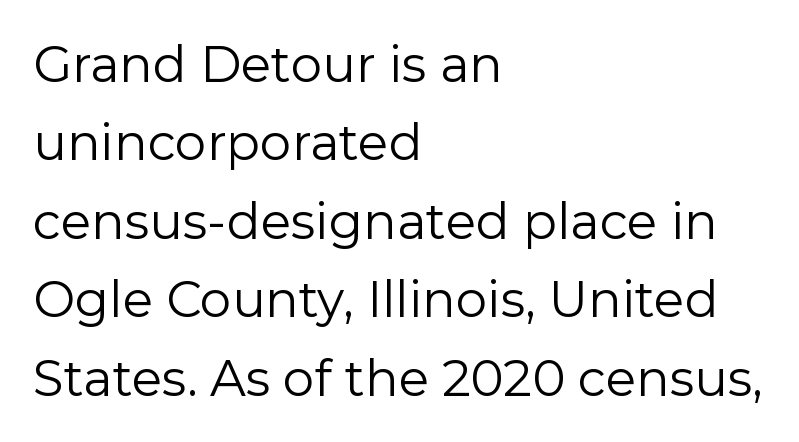
The image shows 50 px regular-weight sans-serif type, upright; set left-aligned, normal line spacing (1.57x), normal letter spacing, not underlined; low stroke contrast and a medium x-height.
